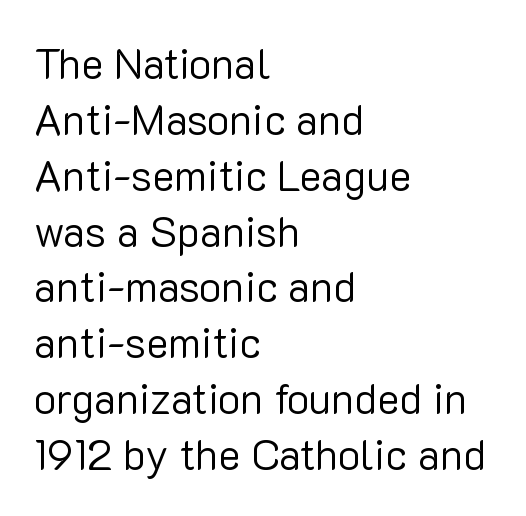
The image shows 42 px regular-weight sans-serif type, upright; set left-aligned, normal line spacing (1.33x), normal letter spacing, not underlined; low stroke contrast and a medium x-height.
